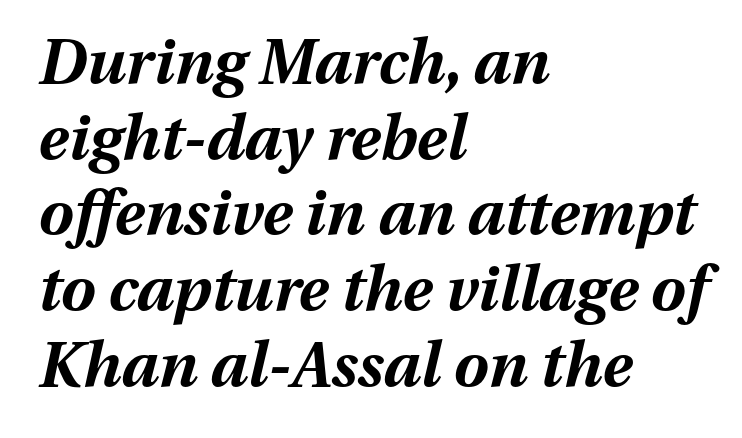
The image shows 62 px bold type, italic (leaning right); set left-aligned, line spacing 1.22x, normal letter spacing, not underlined; medium stroke contrast and a medium x-height.
